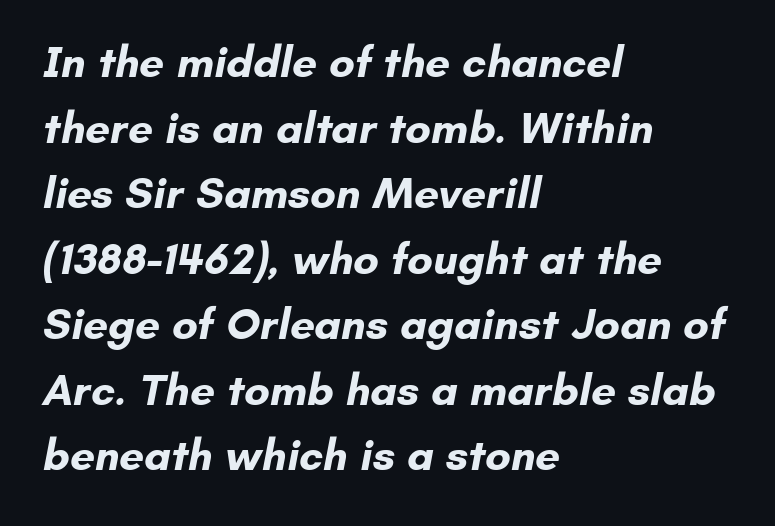
Q: Is the text bold? A: Yes.
Q: Is the typeface a serif or a sans-serif typeface? A: Sans-serif.
Q: Is the text underlined? A: No.
Q: How is the paragraph aligned? A: Left-aligned.
Q: Is the spacing between letters normal or unusually wide? A: Normal.
Q: Is the spacing between lines tight, normal or loose? A: Normal.
Q: Width (condensed, normal, or wide)? A: Normal.
Q: Stroke contrast? A: Low.
Q: x-height? A: Small.
Q: Monospaced? A: No.
